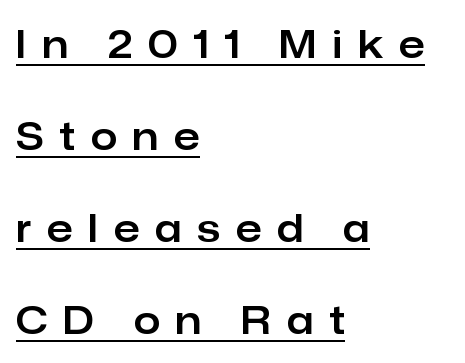
The image shows 38 px sans-serif type, upright; set left-aligned, loose line spacing (2.42x), unusually wide letter spacing (+0.42 em), underlined; low stroke contrast and a medium x-height.
